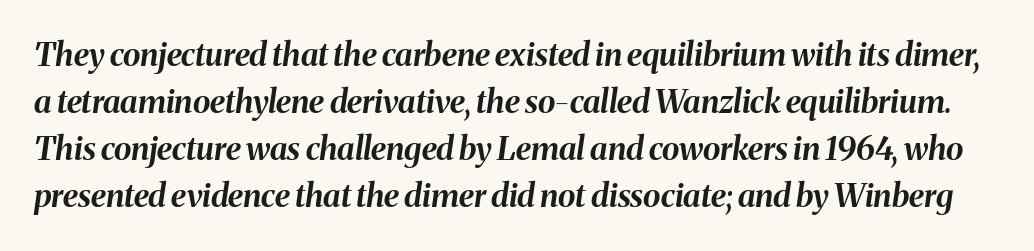
Is this a fixed-width face? No — the glyphs have proportional, varying widths. Check the space under the baseline: it is left empty. The line-height multiplier appears to be the usual default. These lines were composed using italics.
